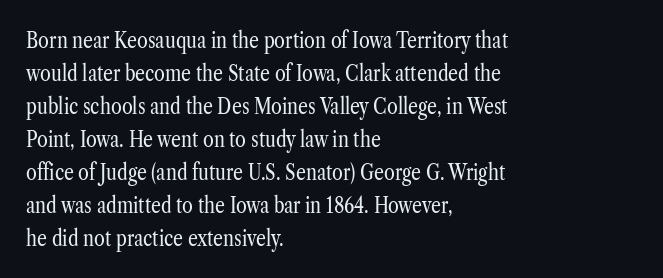
In terms of leading, this rendering sits right in the middle. Quick note: not italic, upright. Stems here are at most as thick as an everyday book face. Letter spacing: default.
